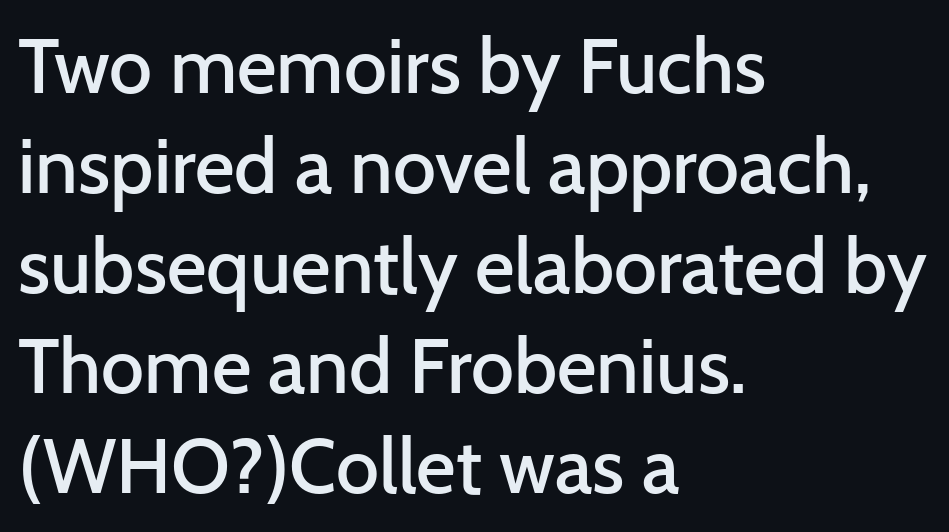
{"serif": "no", "italic": "no", "bold": "semi", "weight": "semibold", "width": "normal", "stroke_contrast": "low", "x_height": "medium", "monospaced": "no", "underline": "no", "align": "left", "line_spacing": "normal", "line_spacing_ratio": 1.3, "letter_spacing": "normal", "letter_spacing_em": 0.0, "glyph_px": 77}
